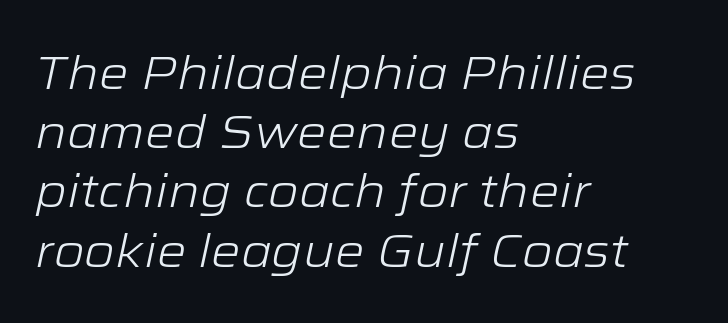
Anything drawn beneath the words? Only blank space. Regarding leading, the lines here are spaced in the standard way. This sample has the flowing, uneven cadence of proportional lettering. No chunkiness to these letters — they're not bold.
